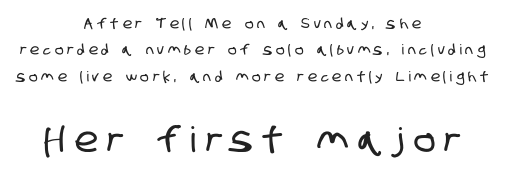
Q: Is the typeface a serif or a sans-serif typeface? A: Sans-serif.
Q: Is the text underlined? A: No.
Q: How is the paragraph aligned? A: Centered.
Q: Is the spacing between letters normal or unusually wide? A: Unusually wide.
Q: Which block of text is set in a larger size, the first (top) or the second (bottom)? A: The second (bottom) one.
Q: Width (condensed, normal, or wide)? A: Condensed.
Q: Stroke contrast? A: Low.
Q: x-height? A: Large.
Q: Monospaced? A: No.
